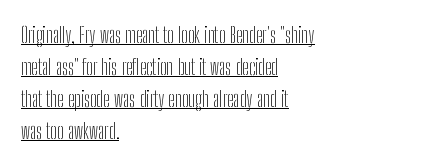
Regarding leading, the lines here are spaced in the standard way. Inter-character spacing is left at the font's built-in metrics. The rendered words wear a rule along their underside. Weight: not bold — regular or lighter.
